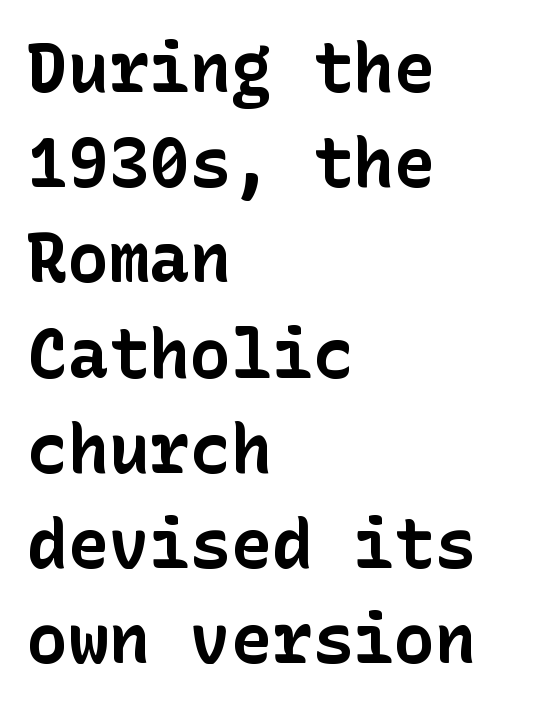
Q: Is the text bold? A: Yes.
Q: Is the text italic (slanted)? A: No, it is upright.
Q: Is the typeface a serif or a sans-serif typeface? A: Sans-serif.
Q: Is the text underlined? A: No.
Q: How is the paragraph aligned? A: Left-aligned.
Q: Is the spacing between letters normal or unusually wide? A: Normal.
Q: Is the spacing between lines tight, normal or loose? A: Normal.
Q: Width (condensed, normal, or wide)? A: Normal.
Q: Stroke contrast? A: Low.
Q: x-height? A: Medium.
